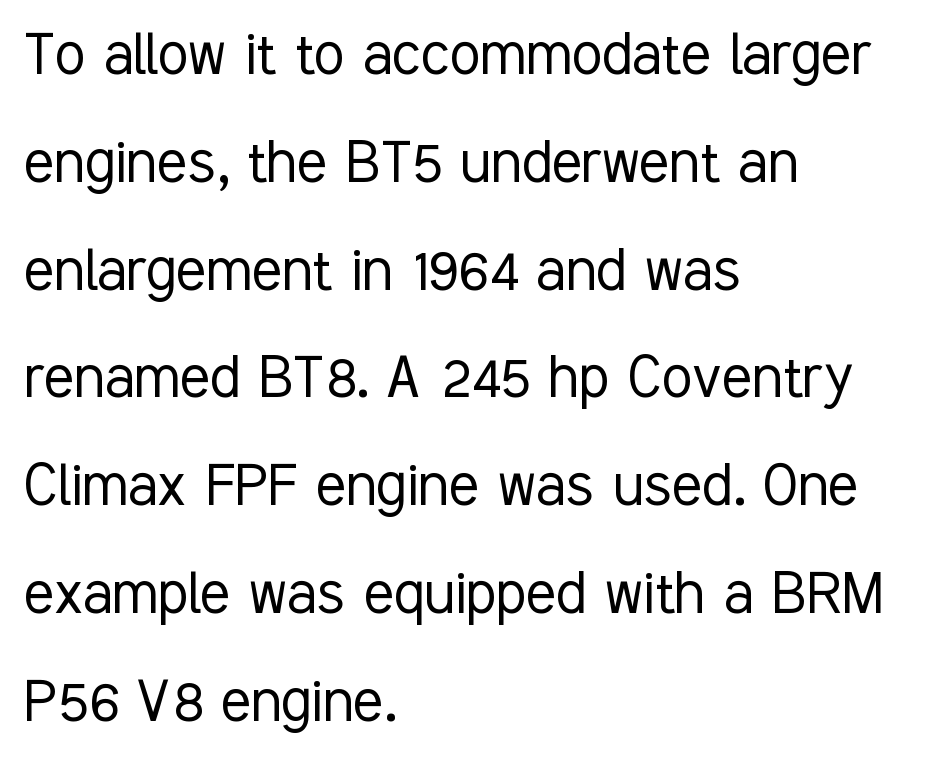
Serif or sans? Sans — the stroke terminals are bare. The face looks like a standard text weight, possibly lighter. The compositor pushed each line to the left boundary. Varying glyph widths throughout — classic text-font behaviour. The baseline area is clear.
